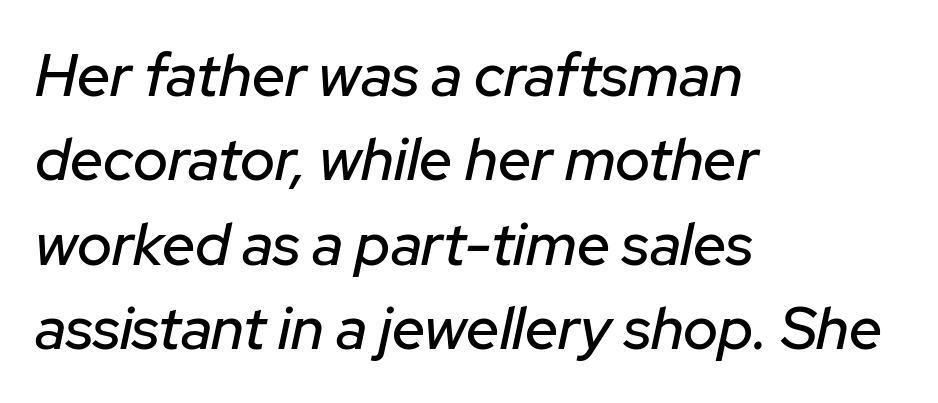
The image shows 59 px text type, italic (leaning right); set left-aligned, normal line spacing (1.43x), normal letter spacing, not underlined; low stroke contrast and a medium x-height.
